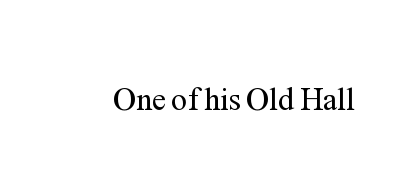
Q: Is the text bold? A: No.
Q: Is the text italic (slanted)? A: No, it is upright.
Q: Is the typeface a serif or a sans-serif typeface? A: Serif.
Q: Is the text underlined? A: No.
Q: Is the spacing between letters normal or unusually wide? A: Normal.
Q: Width (condensed, normal, or wide)? A: Normal.
Q: Stroke contrast? A: Medium.
Q: x-height? A: Medium.
Q: Monospaced? A: No.
